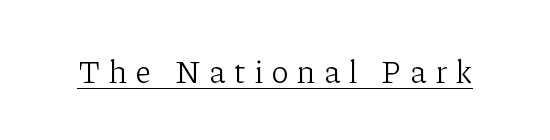
Q: Is the text bold? A: No.
Q: Is the text italic (slanted)? A: No, it is upright.
Q: Is the typeface a serif or a sans-serif typeface? A: Serif.
Q: Is the text underlined? A: Yes.
Q: Is the spacing between letters normal or unusually wide? A: Unusually wide.
Q: Width (condensed, normal, or wide)? A: Normal.
Q: Stroke contrast? A: Low.
Q: x-height? A: Medium.
Q: Monospaced? A: No.
